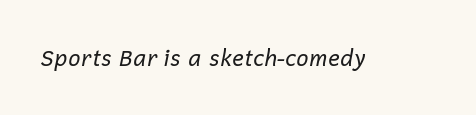
The image shows 22 px text type, italic (leaning right); set normal letter spacing, not underlined.
